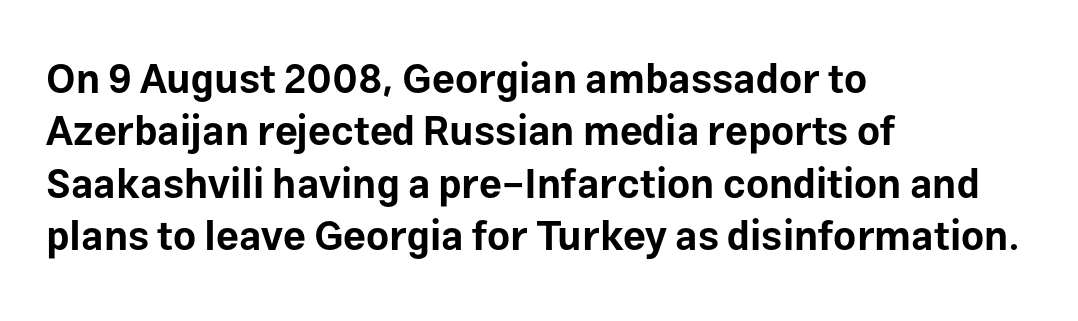
Q: Is the text bold? A: Yes.
Q: Is the text italic (slanted)? A: No, it is upright.
Q: Is the typeface a serif or a sans-serif typeface? A: Sans-serif.
Q: Is the text underlined? A: No.
Q: How is the paragraph aligned? A: Left-aligned.
Q: Is the spacing between letters normal or unusually wide? A: Normal.
Q: Is the spacing between lines tight, normal or loose? A: Normal.
Q: Width (condensed, normal, or wide)? A: Normal.
Q: Stroke contrast? A: Low.
Q: x-height? A: Medium.
Q: Monospaced? A: No.
